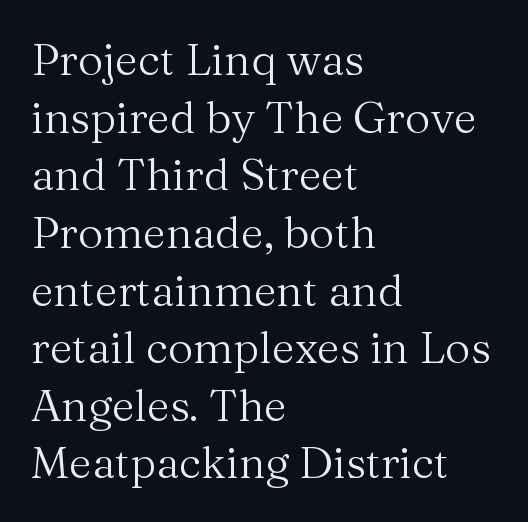
The setting favours the left margin, as ordinary paragraphs usually do. Anything drawn beneath the words? Only blank space. These lines keep a tight, regular rhythm from letter to letter. A typesetter would label this face a serif. Quick note: interline space is typical. Here the designer chose a conventional face with non-uniform glyph widths.
